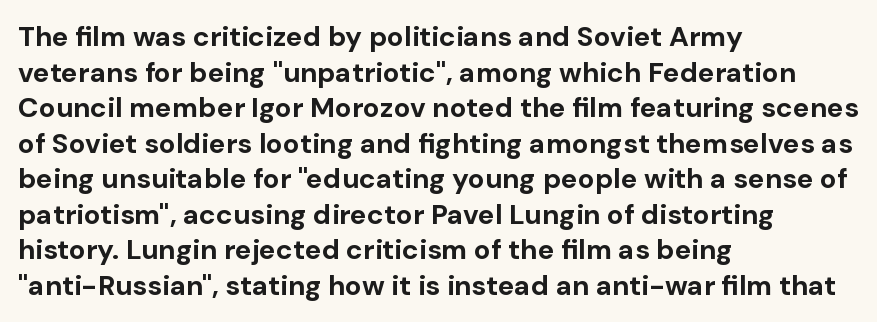
These lines sit exactly where default settings would place them. Designer's note — italics off, roman on. These lines are composed in type without serifs. Typographic density is high because the face is bold. Honestly, there is no underline to notice here at all.
